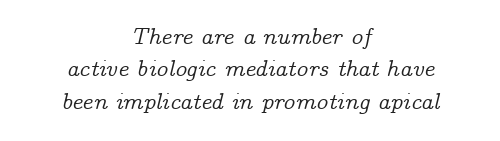
{"italic": "yes", "lean": "right", "slant_degrees": 14, "underline": "no", "align": "center", "line_spacing": "normal", "line_spacing_ratio": 1.41, "letter_spacing": "normal", "letter_spacing_em": 0.0, "glyph_px": 23}
